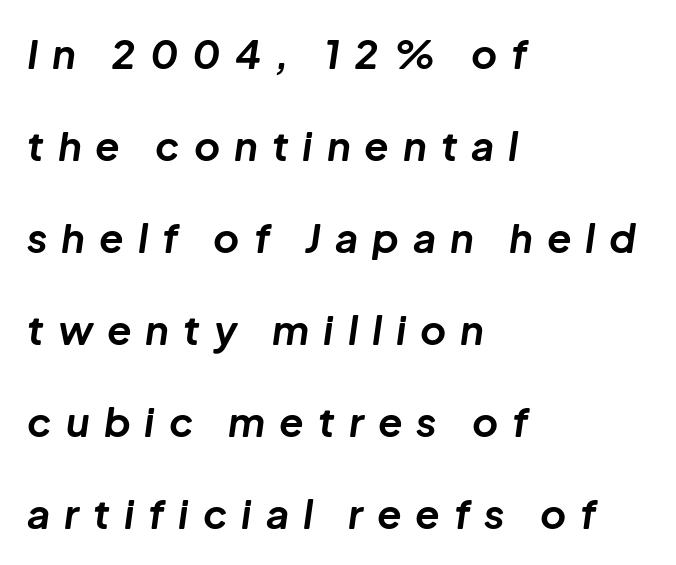
{"italic": "yes", "lean": "right", "slant_degrees": 8, "bold": "yes", "weight": "bold", "width": "normal", "stroke_contrast": "low", "x_height": "medium", "monospaced": "no", "underline": "no", "align": "left", "line_spacing": "loose", "line_spacing_ratio": 2.3, "letter_spacing": "wide", "letter_spacing_em": 0.35, "glyph_px": 40}
